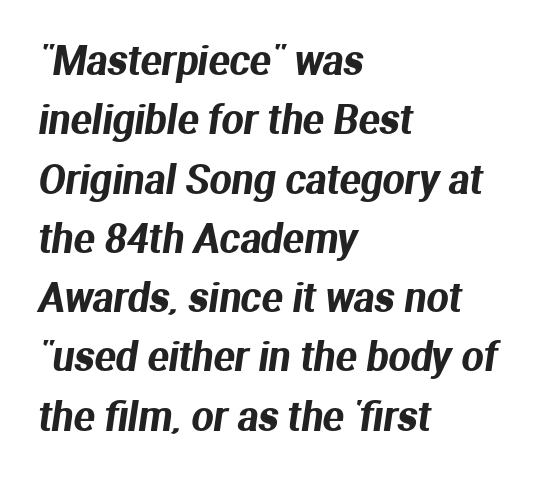
Looks like regular typesetting: each glyph gets only the width it needs. Leftover space on each line is placed entirely after the last word. Summary of vertical rhythm: regular, with standard interline spacing. The words here are not underlined. Serif or sans? Sans — the stroke terminals are bare.
